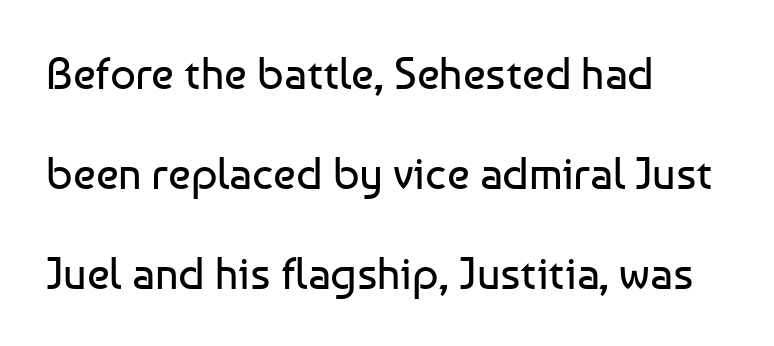
The image shows 45 px regular-weight sans-serif type, upright; set left-aligned, loose line spacing (2.22x), normal letter spacing, not underlined; low stroke contrast and a medium x-height.
